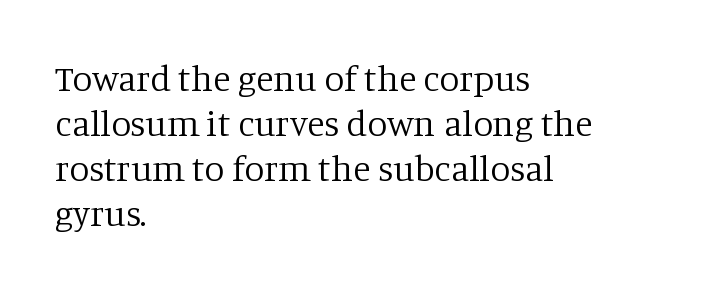
The image shows 36 px regular-weight serif type, upright; set left-aligned, normal line spacing (1.25x), normal letter spacing, not underlined; low stroke contrast and a large x-height.
